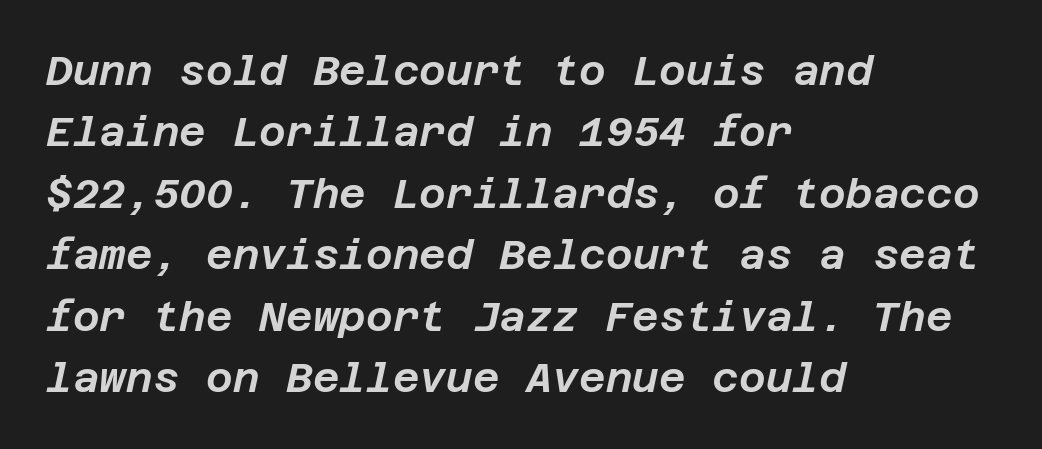
Q: Is the text italic (slanted)? A: Yes, it leans right by about 12 degrees.
Q: Is the text underlined? A: No.
Q: How is the paragraph aligned? A: Left-aligned.
Q: Is the spacing between letters normal or unusually wide? A: Normal.
Q: Is the spacing between lines tight, normal or loose? A: Normal.
Q: Width (condensed, normal, or wide)? A: Normal.
Q: Stroke contrast? A: Low.
Q: x-height? A: Large.
